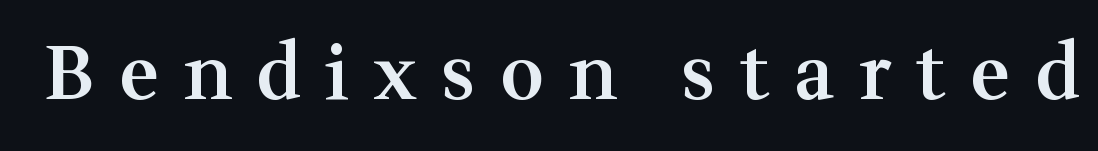
{"serif": "yes", "italic": "no", "bold": "semi", "weight": "semibold", "width": "normal", "stroke_contrast": "medium", "x_height": "medium", "monospaced": "no", "underline": "no", "letter_spacing": "wide", "letter_spacing_em": 0.33, "glyph_px": 75}
